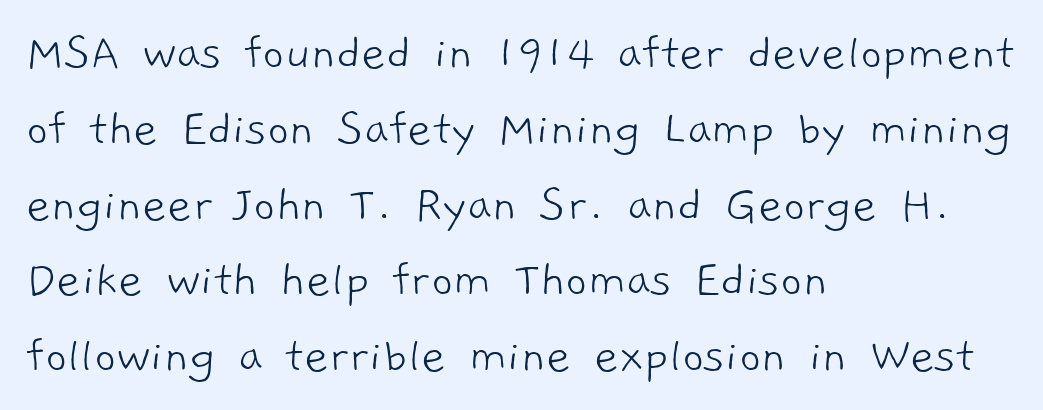
{"serif": "no", "bold": "no", "weight": "light", "width": "normal", "stroke_contrast": "low", "x_height": "medium", "monospaced": "no", "underline": "no", "align": "left", "line_spacing": "normal", "line_spacing_ratio": 1.43, "letter_spacing": "normal", "letter_spacing_em": 0.0, "glyph_px": 53}
